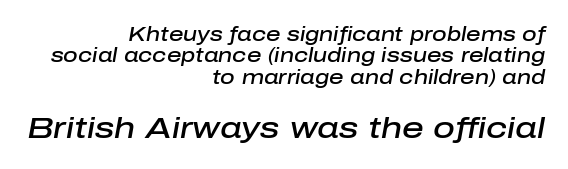
As a designer I'd log this as weight 600, semibold. The space directly below the letters is spotless. The composition opens small and finishes big. Is this a fixed-width face? No — the glyphs have proportional, varying widths. If you drew a line through each stem, it would be angled. Each word holds together tightly as a unit, with standard inter-letter gaps.
